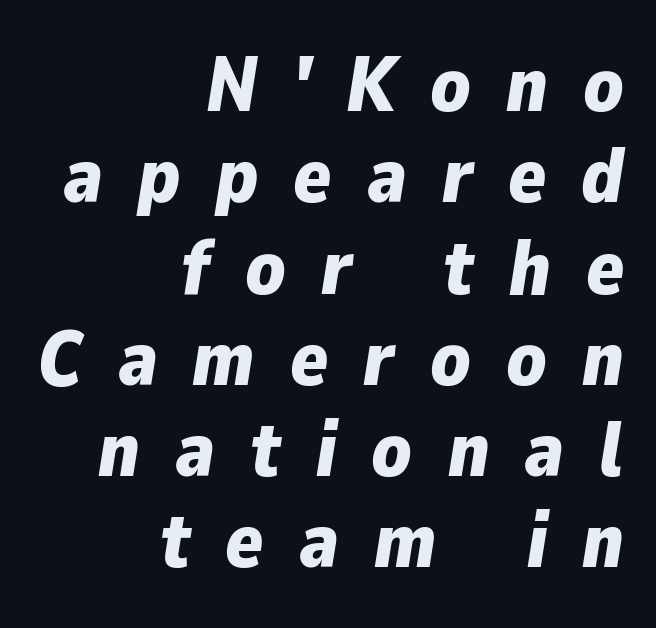
{"italic": "yes", "lean": "right", "slant_degrees": 9, "bold": "yes", "weight": "bold", "width": "normal", "stroke_contrast": "low", "x_height": "medium", "monospaced": "no", "underline": "no", "align": "right", "line_spacing_ratio": 1.17, "letter_spacing": "wide", "letter_spacing_em": 0.45, "glyph_px": 78}
